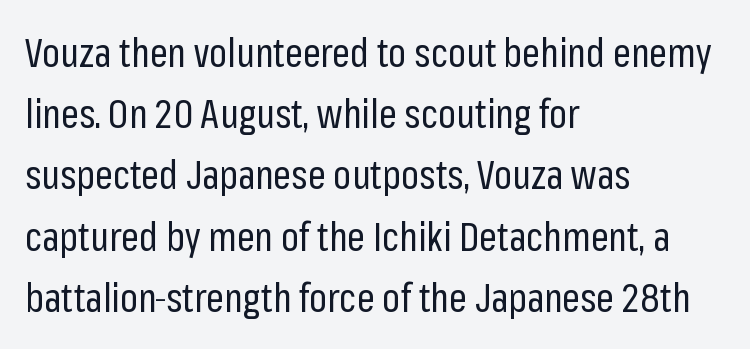
{"serif": "no", "italic": "no", "bold": "no", "weight": "regular", "width": "condensed", "stroke_contrast": "low", "x_height": "medium", "monospaced": "no", "underline": "no", "align": "left", "line_spacing": "normal", "line_spacing_ratio": 1.57, "letter_spacing": "normal", "letter_spacing_em": 0.0, "glyph_px": 39}
